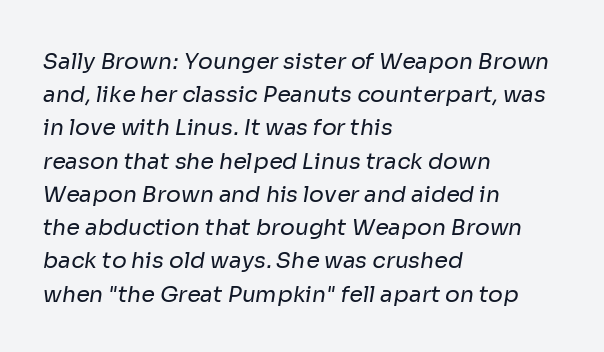
{"bold": "no", "underline": "no", "align": "left", "line_spacing": "normal", "line_spacing_ratio": 1.51, "letter_spacing": "normal", "letter_spacing_em": 0.0, "glyph_px": 22}
